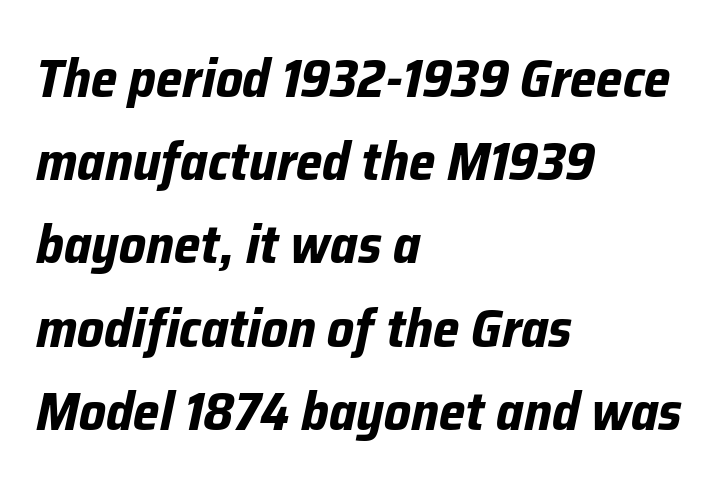
Q: Is the text bold? A: Yes.
Q: Is the text italic (slanted)? A: Yes, it leans right by about 12 degrees.
Q: Is the text underlined? A: No.
Q: How is the paragraph aligned? A: Left-aligned.
Q: Is the spacing between letters normal or unusually wide? A: Normal.
Q: Is the spacing between lines tight, normal or loose? A: Normal.
Q: Width (condensed, normal, or wide)? A: Normal.
Q: Stroke contrast? A: Low.
Q: x-height? A: Medium.
Q: Monospaced? A: No.
